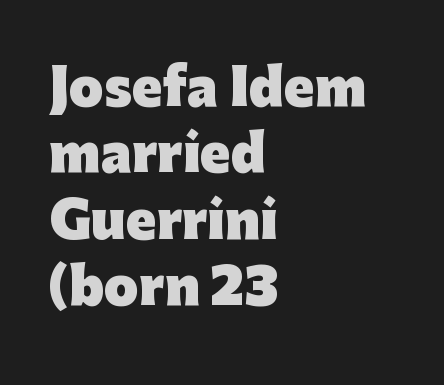
{"serif": "no", "italic": "no", "bold": "yes", "weight": "heavy", "width": "normal", "stroke_contrast": "low", "x_height": "medium", "monospaced": "no", "underline": "no", "align": "left", "line_spacing": "normal", "line_spacing_ratio": 1.33, "letter_spacing": "normal", "letter_spacing_em": 0.0, "glyph_px": 50}
